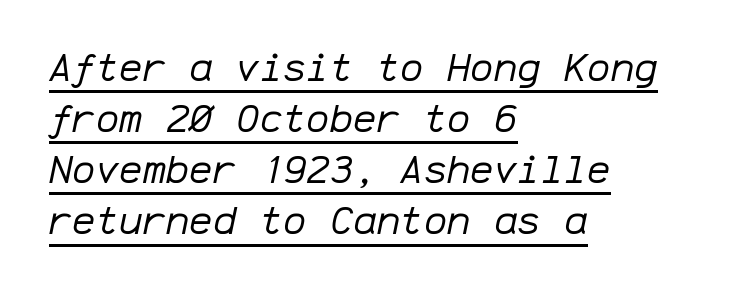
The image shows 39 px regular-weight type, italic (leaning right), monospaced; set left-aligned, normal line spacing (1.31x), normal letter spacing, underlined; low stroke contrast and a medium x-height.
